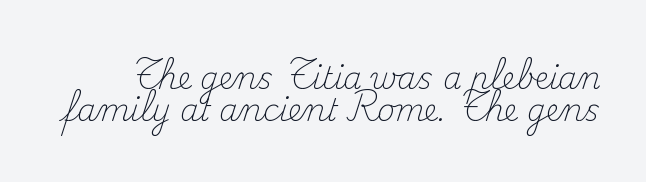
The image shows 30 px light serif type; set tight line spacing (1.08x), normal letter spacing, not underlined; medium stroke contrast and a small x-height.
